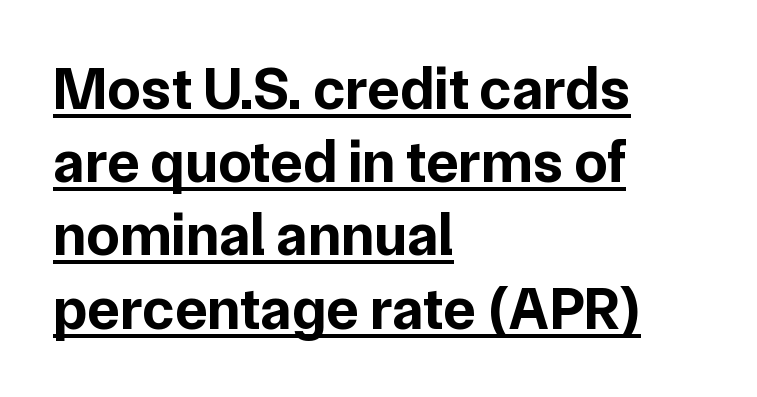
A typographer would call this underscored text. This sample uses an upright cut, with every glyph sitting square on the baseline. Think of a printed novel: that variable character pitch is what you see here. This sample uses plain, unmodified letter spacing. The face used here is a sans, in the tradition of grotesques and geometrics. If you drew a ruler down the left edge, every line would touch it.
